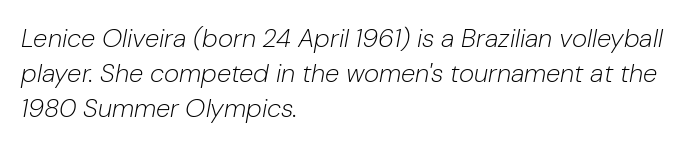
Q: Is the text bold? A: No.
Q: Is the text italic (slanted)? A: Yes, it leans right by about 10 degrees.
Q: Is the text underlined? A: No.
Q: How is the paragraph aligned? A: Left-aligned.
Q: Is the spacing between letters normal or unusually wide? A: Normal.
Q: Is the spacing between lines tight, normal or loose? A: Normal.
